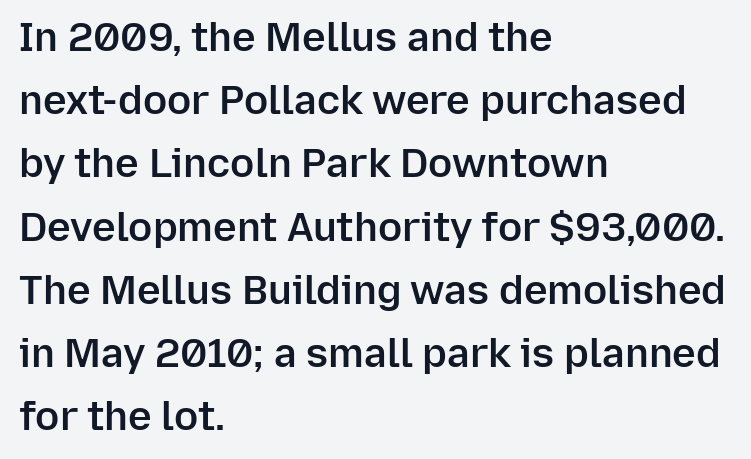
Q: Is the text bold? A: Semi-bold.
Q: Is the text italic (slanted)? A: No, it is upright.
Q: Is the typeface a serif or a sans-serif typeface? A: Sans-serif.
Q: Is the text underlined? A: No.
Q: How is the paragraph aligned? A: Left-aligned.
Q: Is the spacing between letters normal or unusually wide? A: Normal.
Q: Is the spacing between lines tight, normal or loose? A: Normal.
Q: Width (condensed, normal, or wide)? A: Normal.
Q: Stroke contrast? A: Low.
Q: x-height? A: Medium.
Q: Monospaced? A: No.
